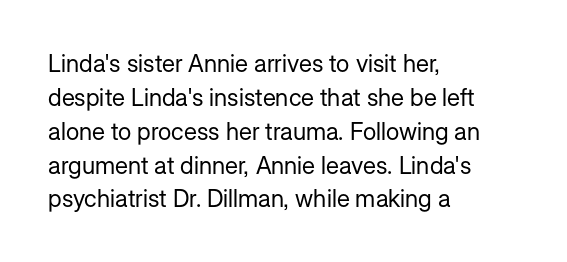
Q: Is the text bold? A: No.
Q: Is the text italic (slanted)? A: No, it is upright.
Q: Is the text underlined? A: No.
Q: How is the paragraph aligned? A: Left-aligned.
Q: Is the spacing between letters normal or unusually wide? A: Normal.
Q: Is the spacing between lines tight, normal or loose? A: Normal.
